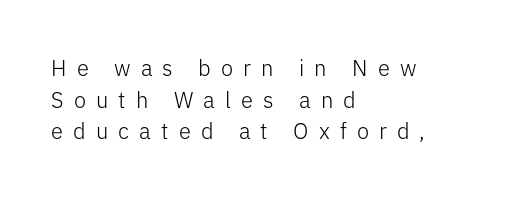
The image shows 22 px text type, upright; set left-aligned, normal line spacing (1.44x), unusually wide letter spacing (+0.46 em), not underlined.
